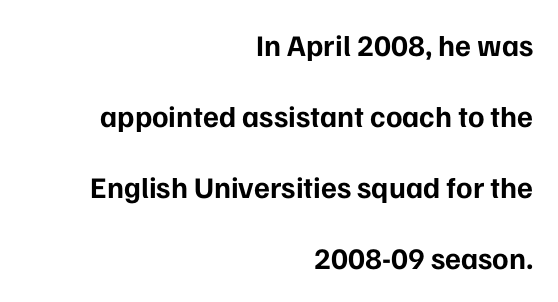
{"serif": "no", "italic": "no", "bold": "yes", "weight": "bold", "width": "normal", "stroke_contrast": "low", "x_height": "medium", "monospaced": "no", "underline": "no", "align": "right", "line_spacing": "loose", "line_spacing_ratio": 2.37, "letter_spacing": "normal", "letter_spacing_em": 0.0, "glyph_px": 30}
